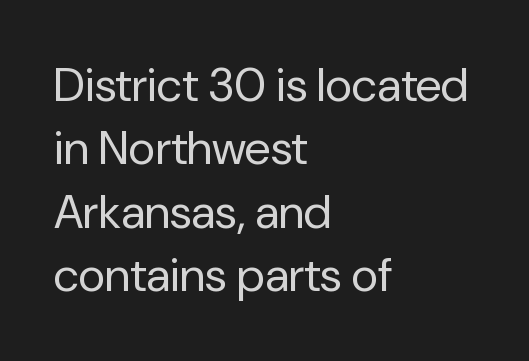
Any mark beneath the type? The region is blank. All the whitespace from short lines collects on the right. The rendering keeps characters at their native spacing. In terms of leading, this rendering sits right in the middle. Letterform terminals end flat and unadorned throughout the passage.
